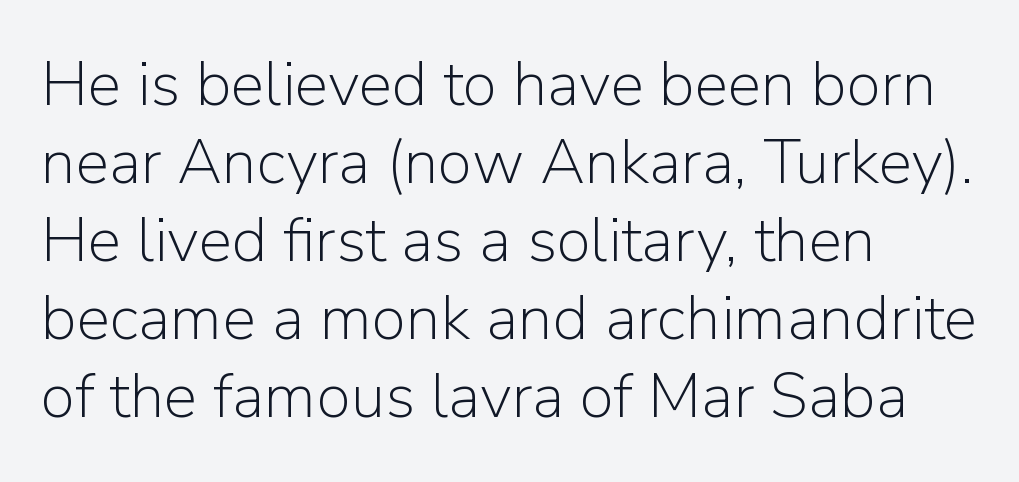
Check the space under the baseline: it is left empty. A typesetter would call this proportional, since set widths differ per character. The compositor pushed each line to the left boundary. The specimen reads as upright at a glance.
